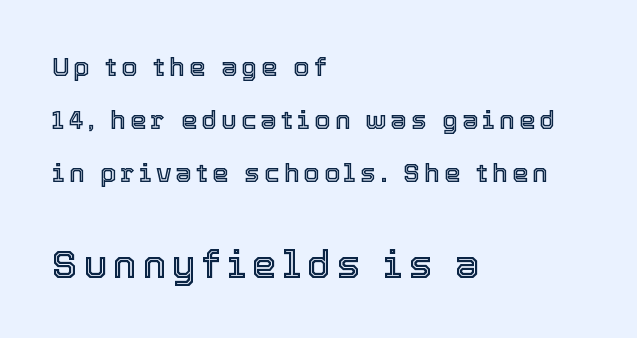
These lines are rendered in a variable-pitch font. Leading is clearly above the norm, producing a sparse column. Anything drawn beneath the words? Only blank space. Larger block? The one below; the one above is distinctly smaller. One-word summary of the alignment: left. Posture: vertical.
